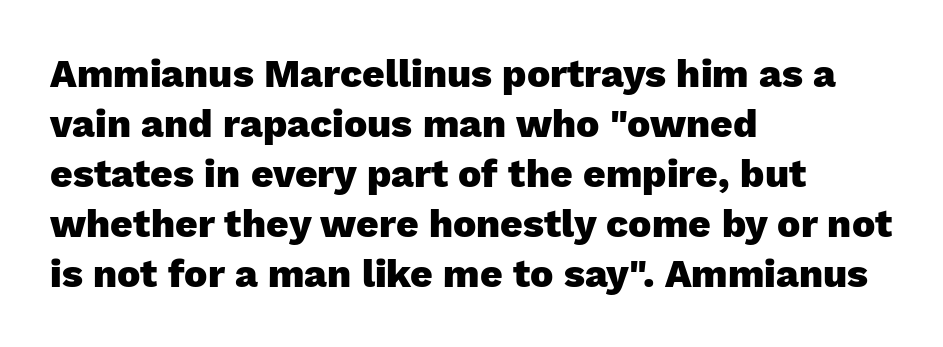
Q: Is the text bold? A: Yes.
Q: Is the text italic (slanted)? A: No, it is upright.
Q: Is the typeface a serif or a sans-serif typeface? A: Sans-serif.
Q: Is the text underlined? A: No.
Q: How is the paragraph aligned? A: Left-aligned.
Q: Is the spacing between letters normal or unusually wide? A: Normal.
Q: Is the spacing between lines tight, normal or loose? A: Normal.
Q: Width (condensed, normal, or wide)? A: Normal.
Q: Stroke contrast? A: Low.
Q: x-height? A: Medium.
Q: Monospaced? A: No.
